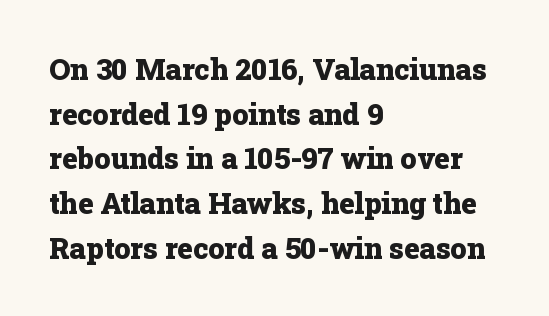
The image shows 29 px heavy serif type, upright; set left-aligned, normal line spacing (1.54x), normal letter spacing, not underlined; low stroke contrast and a medium x-height.
